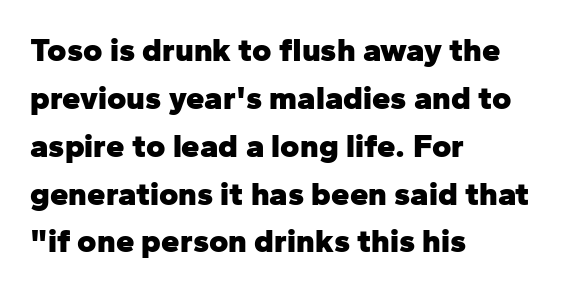
{"serif": "no", "italic": "no", "bold": "yes", "weight": "heavy", "width": "normal", "stroke_contrast": "low", "x_height": "medium", "monospaced": "no", "underline": "no", "align": "left", "line_spacing": "normal", "line_spacing_ratio": 1.45, "letter_spacing": "normal", "letter_spacing_em": 0.0, "glyph_px": 33}
